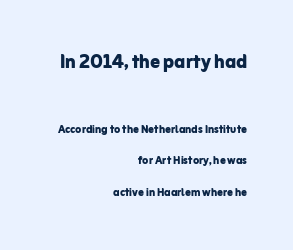
Q: Is the text bold? A: Yes.
Q: Is the text italic (slanted)? A: No, it is upright.
Q: Is the text underlined? A: No.
Q: How is the paragraph aligned? A: Right-aligned.
Q: Is the spacing between letters normal or unusually wide? A: Normal.
Q: Is the spacing between lines tight, normal or loose? A: Loose.
Q: Which block of text is set in a larger size, the first (top) or the second (bottom)? A: The first (top) one.
